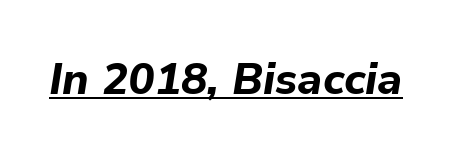
{"italic": "yes", "lean": "right", "slant_degrees": 9, "bold": "yes", "weight": "bold", "width": "normal", "stroke_contrast": "low", "x_height": "medium", "monospaced": "no", "underline": "yes", "letter_spacing": "normal", "letter_spacing_em": 0.0, "glyph_px": 44}
